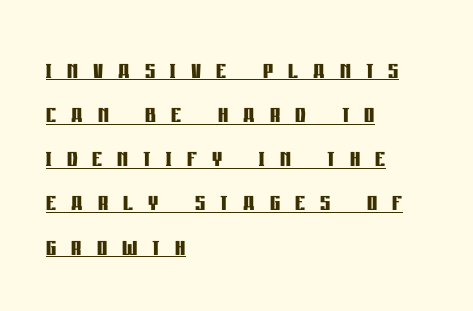
{"serif": "no", "italic": "no", "bold": "yes", "weight": "semibold", "width": "condensed", "stroke_contrast": "low", "x_height": "large", "monospaced": "no", "underline": "yes", "align": "left", "line_spacing": "normal", "line_spacing_ratio": 1.38, "letter_spacing": "wide", "letter_spacing_em": 0.47, "glyph_px": 32}
